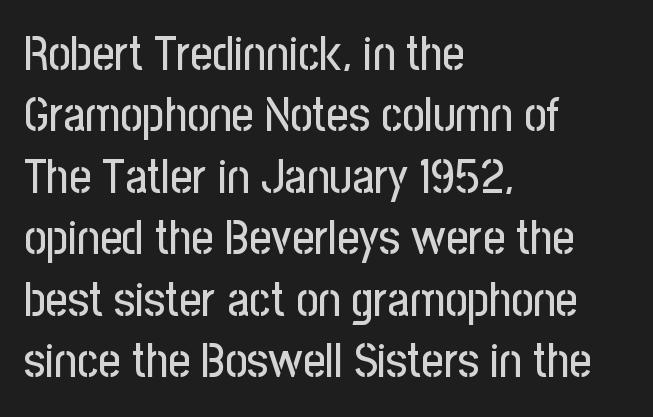
{"serif": "no", "italic": "no", "width": "condensed", "stroke_contrast": "low", "x_height": "medium", "monospaced": "no", "underline": "no", "align": "left", "line_spacing": "normal", "line_spacing_ratio": 1.28, "letter_spacing": "normal", "letter_spacing_em": 0.0, "glyph_px": 48}
